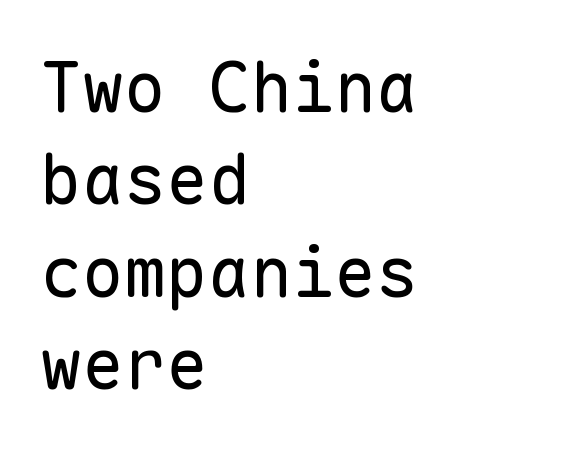
The image shows 70 px regular-weight sans-serif type, upright, monospaced; set left-aligned, normal line spacing (1.32x), normal letter spacing, not underlined; low stroke contrast and a medium x-height.
